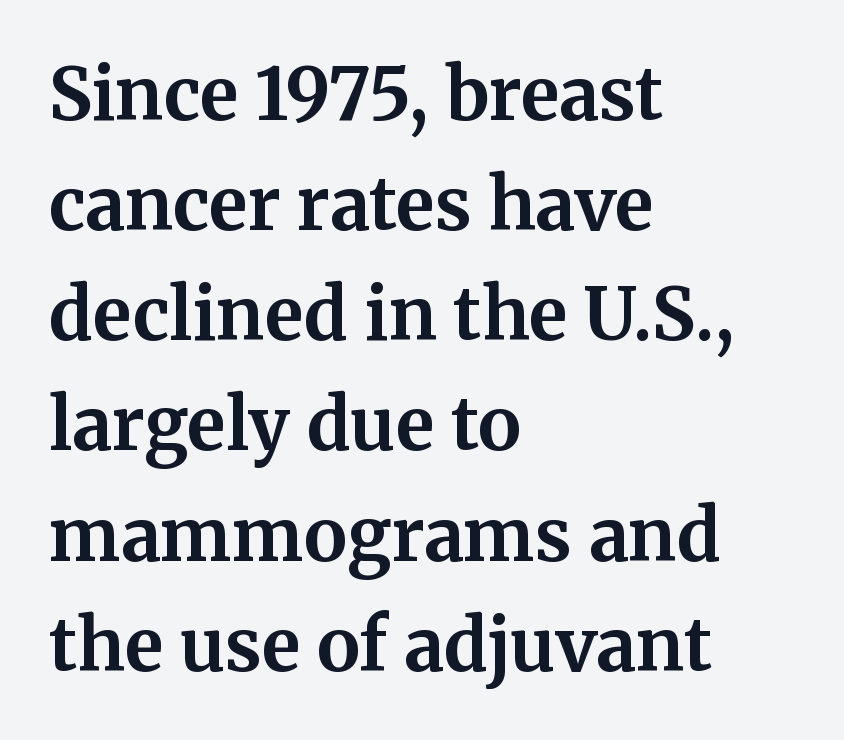
The letterforms sit shoulder to shoulder at normal distance. Letters rest on an invisible, unmarked baseline. This sample has the flowing, uneven cadence of proportional lettering. Designer's note — italics off, roman on. Line starts are locked; line ends wander.
